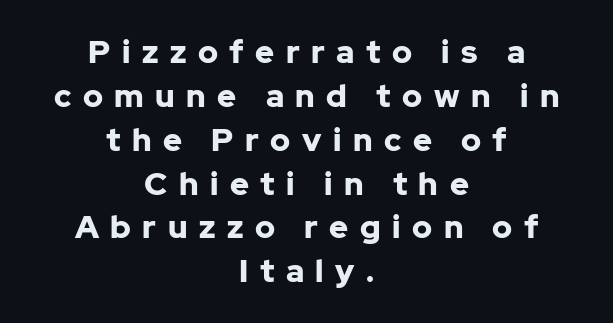
Q: Is the text bold? A: Yes.
Q: Is the text italic (slanted)? A: No, it is upright.
Q: Is the typeface a serif or a sans-serif typeface? A: Sans-serif.
Q: Is the text underlined? A: No.
Q: How is the paragraph aligned? A: Centered.
Q: Is the spacing between letters normal or unusually wide? A: Unusually wide.
Q: Is the spacing between lines tight, normal or loose? A: Normal.
Q: Width (condensed, normal, or wide)? A: Normal.
Q: Stroke contrast? A: Low.
Q: x-height? A: Medium.
Q: Monospaced? A: No.
